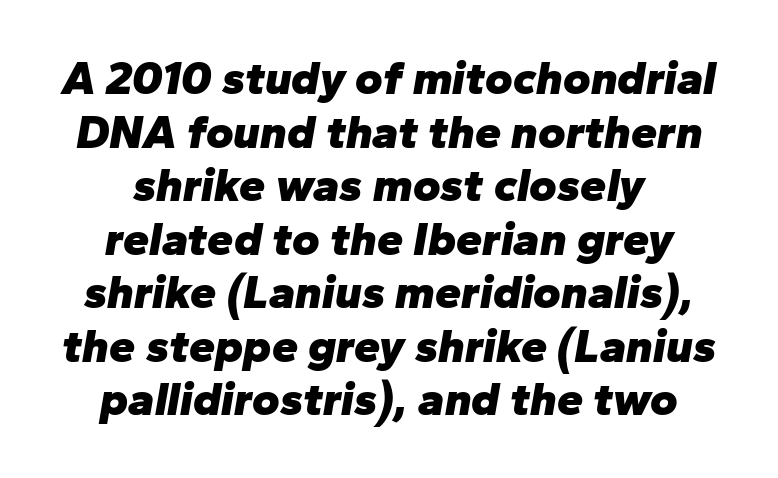
{"italic": "yes", "lean": "right", "slant_degrees": 10, "bold": "yes", "weight": "heavy", "width": "normal", "stroke_contrast": "low", "x_height": "medium", "monospaced": "no", "underline": "no", "align": "center", "line_spacing": "tight", "line_spacing_ratio": 1.14, "letter_spacing": "normal", "letter_spacing_em": 0.0, "glyph_px": 47}
